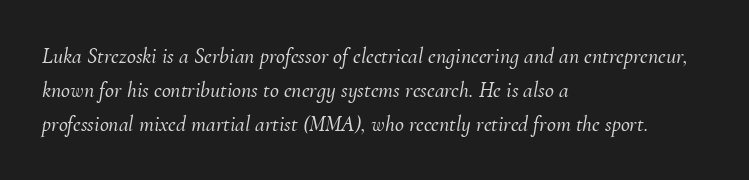
The specimen reads as italic at a glance. Underlining? Definitely not there. The vertical gap from one line to the next is medium. The lines are quadded left.
